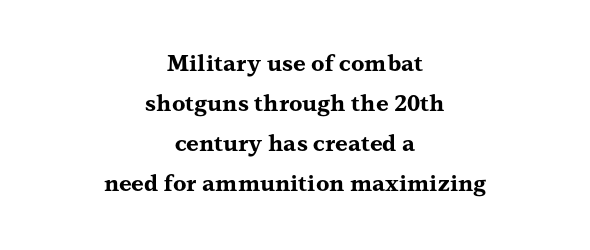
{"italic": "no", "bold": "yes", "underline": "no", "align": "center", "line_spacing_ratio": 1.82, "letter_spacing": "normal", "letter_spacing_em": 0.0, "glyph_px": 22}
